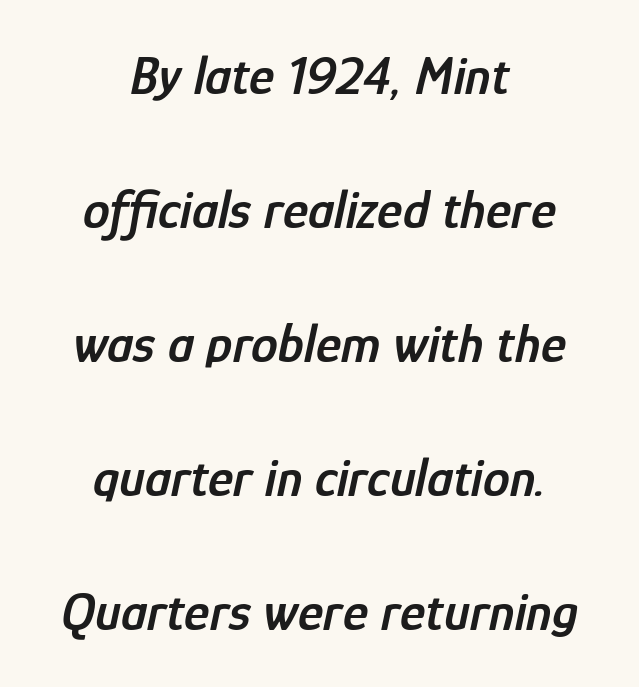
Weight: semibold (demi). These lines keep a tight, regular rhythm from letter to letter. Regarding leading, the lines here are spaced well apart. The rendering uses natural spacing where letterforms have individual widths. If you folded the block vertically in half, each line would mirror itself in length.
